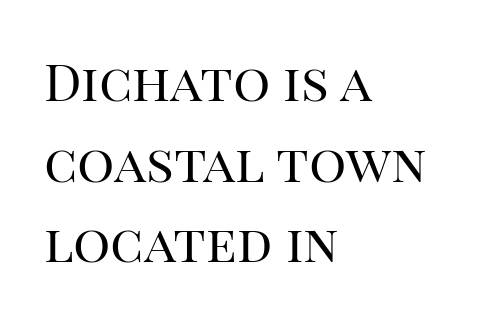
You can tell from the footed stems that serif type was used. The passage shown is typed in a proportional face where columns would drift. Teacher's note: observe the even left margin — that is flush-left alignment. No heavy texture on the line: the type isn't bold. Beneath every word, the page is bare. No extra tracking has been applied to these lines.
